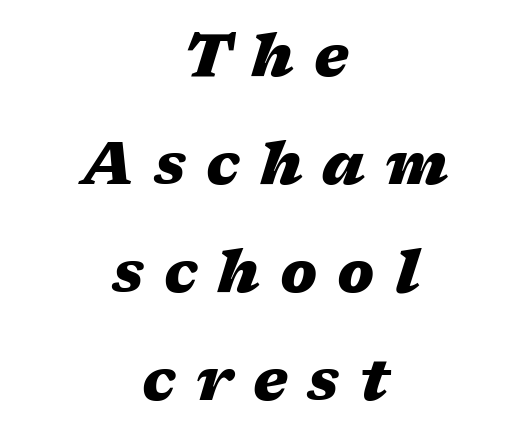
The image shows 59 px heavy, wide type, italic (leaning right); set centered, line spacing 1.83x, unusually wide letter spacing (+0.34 em), not underlined; medium stroke contrast and a medium x-height.
